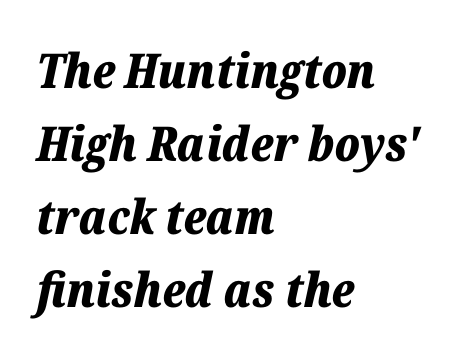
Q: Is the text bold? A: Yes.
Q: Is the text italic (slanted)? A: Yes, it leans right by about 12 degrees.
Q: Is the text underlined? A: No.
Q: How is the paragraph aligned? A: Left-aligned.
Q: Is the spacing between letters normal or unusually wide? A: Normal.
Q: Is the spacing between lines tight, normal or loose? A: Normal.
Q: Width (condensed, normal, or wide)? A: Normal.
Q: Stroke contrast? A: Low.
Q: x-height? A: Medium.
Q: Monospaced? A: No.
